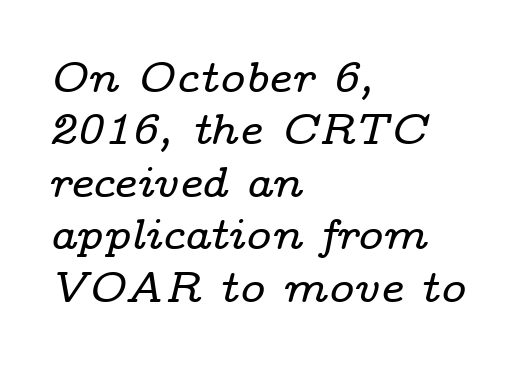
Q: Is the text italic (slanted)? A: Yes, it leans right by about 14 degrees.
Q: Is the typeface a serif or a sans-serif typeface? A: Serif.
Q: Is the text underlined? A: No.
Q: How is the paragraph aligned? A: Left-aligned.
Q: Is the spacing between letters normal or unusually wide? A: Normal.
Q: Width (condensed, normal, or wide)? A: Wide.
Q: Stroke contrast? A: Low.
Q: x-height? A: Medium.
Q: Monospaced? A: No.
